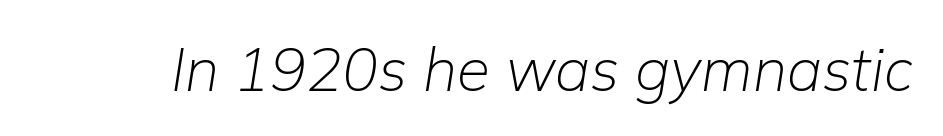
The image shows 60 px light type, italic (leaning right); set normal letter spacing, not underlined; low stroke contrast and a medium x-height.
